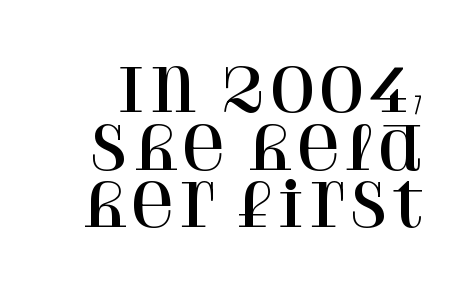
{"serif": "yes", "italic": "no", "width": "normal", "stroke_contrast": "high", "x_height": "large", "monospaced": "no", "underline": "no", "line_spacing": "tight", "line_spacing_ratio": 0.96, "letter_spacing": "normal", "letter_spacing_em": 0.0, "glyph_px": 60}
